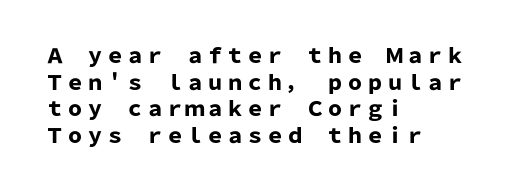
The typography opts for an upright posture over an oblique one. A classic flush-left, rag-right setting is used for this passage. Words appear dense and cohesive because spacing is normal. A full-strength bold gives these letters their thick strokes. Rule under the text: the space is simply empty.
